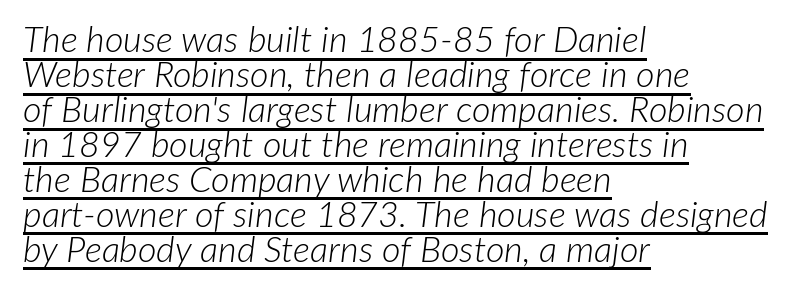
Q: Is the text bold? A: No.
Q: Is the text italic (slanted)? A: Yes, it leans right by about 7 degrees.
Q: Is the text underlined? A: Yes.
Q: How is the paragraph aligned? A: Left-aligned.
Q: Is the spacing between letters normal or unusually wide? A: Normal.
Q: Is the spacing between lines tight, normal or loose? A: Tight.
Q: Width (condensed, normal, or wide)? A: Normal.
Q: Stroke contrast? A: Low.
Q: x-height? A: Medium.
Q: Monospaced? A: No.
